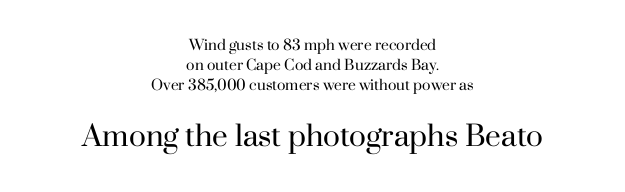
Q: Is the text bold? A: No.
Q: Is the text italic (slanted)? A: No, it is upright.
Q: Is the typeface a serif or a sans-serif typeface? A: Serif.
Q: Is the text underlined? A: No.
Q: How is the paragraph aligned? A: Centered.
Q: Is the spacing between letters normal or unusually wide? A: Normal.
Q: Is the spacing between lines tight, normal or loose? A: Normal.
Q: Which block of text is set in a larger size, the first (top) or the second (bottom)? A: The second (bottom) one.
Q: Width (condensed, normal, or wide)? A: Normal.
Q: Stroke contrast? A: High.
Q: x-height? A: Small.
Q: Monospaced? A: No.
